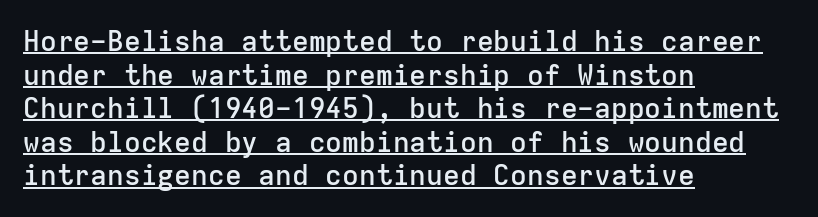
Underlined type. The horizontal fit of the characters is conventional and even. Font category for this specimen: sans-serif. The passage shown is typed in a monospace face where columns stay perfectly aligned.
